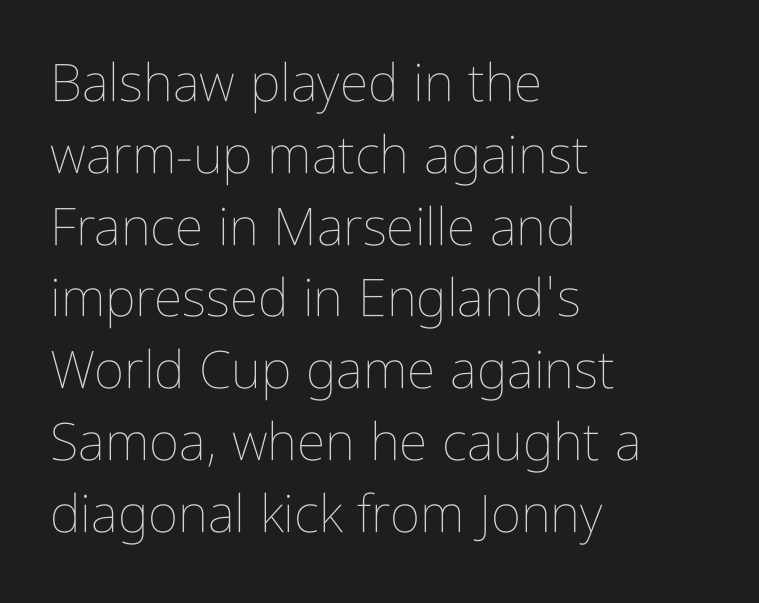
Q: Is the text bold? A: No.
Q: Is the text italic (slanted)? A: No, it is upright.
Q: Is the text underlined? A: No.
Q: How is the paragraph aligned? A: Left-aligned.
Q: Is the spacing between letters normal or unusually wide? A: Normal.
Q: Is the spacing between lines tight, normal or loose? A: Normal.
Q: Width (condensed, normal, or wide)? A: Condensed.
Q: Stroke contrast? A: Low.
Q: x-height? A: Medium.
Q: Monospaced? A: No.
